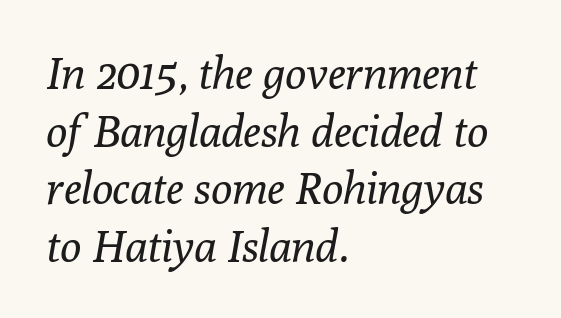
Classification — serif. The letterforms sit shoulder to shoulder at normal distance. Horizontally, the lines are justified to the leading edge only. Check the space under the baseline: it is left empty. The space between consecutive lines is moderate. Here the designer chose a conventional face with non-uniform glyph widths.
